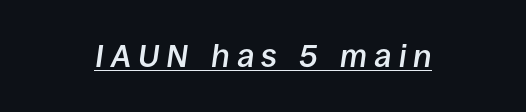
These lines are rendered in a variable-pitch font. The sample has been set in demibold, a notch under bold. Visually the block forms a symmetrical silhouette, jagged on both flanks. Quick note: underline on.
